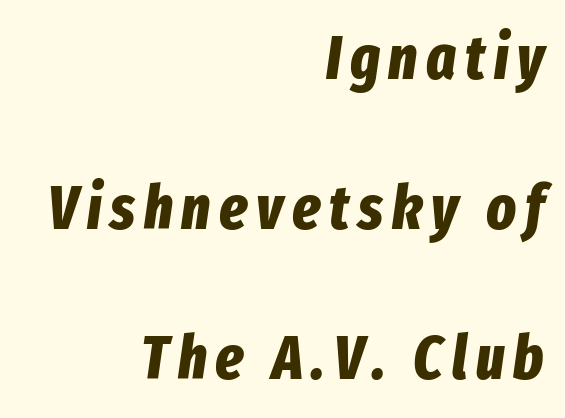
{"italic": "yes", "lean": "right", "slant_degrees": 8, "bold": "yes", "weight": "bold", "width": "condensed", "stroke_contrast": "low", "x_height": "medium", "monospaced": "no", "underline": "no", "align": "right", "line_spacing": "loose", "line_spacing_ratio": 2.42, "glyph_px": 62}
